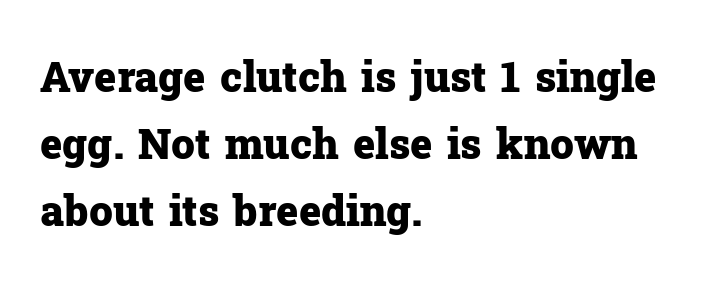
Q: Is the text bold? A: Yes.
Q: Is the text italic (slanted)? A: No, it is upright.
Q: Is the typeface a serif or a sans-serif typeface? A: Serif.
Q: Is the text underlined? A: No.
Q: How is the paragraph aligned? A: Left-aligned.
Q: Is the spacing between letters normal or unusually wide? A: Normal.
Q: Is the spacing between lines tight, normal or loose? A: Normal.
Q: Width (condensed, normal, or wide)? A: Normal.
Q: Stroke contrast? A: Low.
Q: x-height? A: Medium.
Q: Monospaced? A: No.
